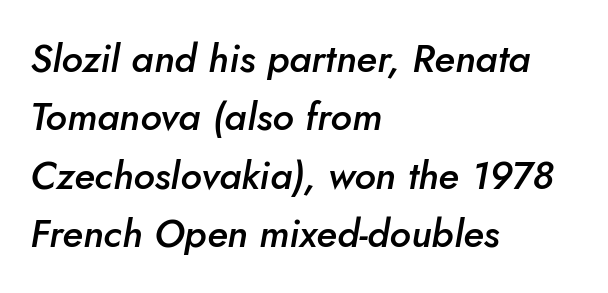
Q: Is the text bold? A: Semi-bold.
Q: Is the text italic (slanted)? A: Yes, it leans right by about 10 degrees.
Q: Is the text underlined? A: No.
Q: How is the paragraph aligned? A: Left-aligned.
Q: Is the spacing between letters normal or unusually wide? A: Normal.
Q: Is the spacing between lines tight, normal or loose? A: Normal.
Q: Width (condensed, normal, or wide)? A: Normal.
Q: Stroke contrast? A: Low.
Q: x-height? A: Small.
Q: Monospaced? A: No.
